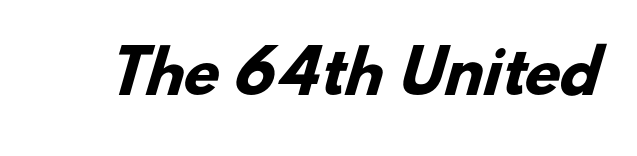
{"serif": "no", "bold": "yes", "weight": "heavy", "width": "normal", "stroke_contrast": "low", "x_height": "small", "monospaced": "no", "underline": "no", "letter_spacing": "normal", "letter_spacing_em": 0.0, "glyph_px": 58}
